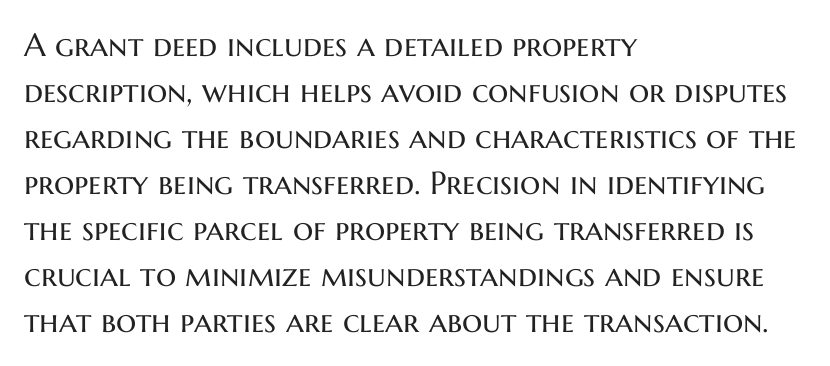
{"serif": "no", "italic": "no", "bold": "no", "weight": "regular", "width": "normal", "stroke_contrast": "medium", "x_height": "medium", "monospaced": "no", "underline": "no", "align": "left", "line_spacing": "normal", "line_spacing_ratio": 1.44, "letter_spacing": "normal", "letter_spacing_em": 0.0, "glyph_px": 32}
